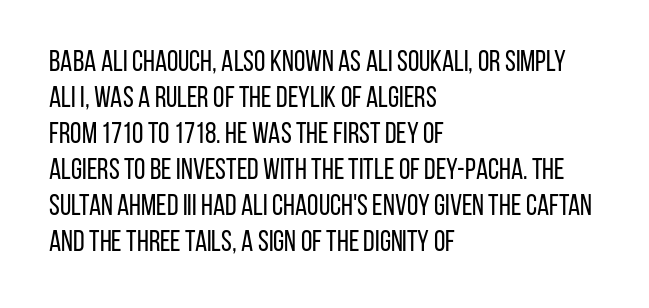
Q: Is the text bold? A: No.
Q: Is the text italic (slanted)? A: No, it is upright.
Q: Is the typeface a serif or a sans-serif typeface? A: Sans-serif.
Q: Is the text underlined? A: No.
Q: How is the paragraph aligned? A: Left-aligned.
Q: Is the spacing between letters normal or unusually wide? A: Normal.
Q: Width (condensed, normal, or wide)? A: Condensed.
Q: Stroke contrast? A: Low.
Q: x-height? A: Large.
Q: Monospaced? A: No.
